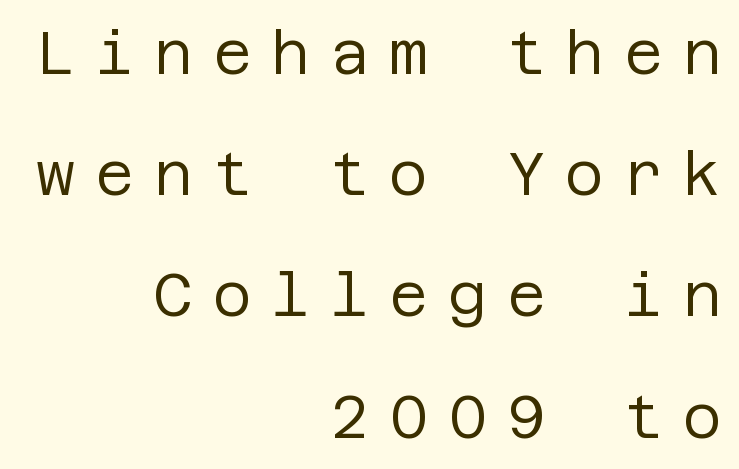
In terms of letterform style, serifs are entirely absent. The text block is weighted toward the right margin, trailing off unevenly leftward. Rule under the text: the space is simply empty. The font is comparable to plain body text, perhaps lighter. The face used here is rendered with a markedly widened letterfit.
